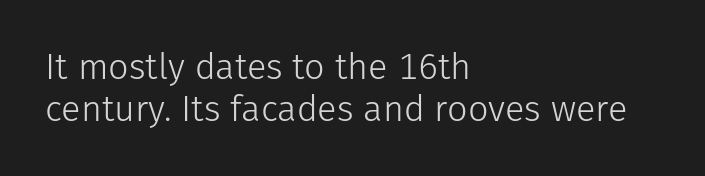
{"serif": "no", "italic": "no", "bold": "no", "weight": "light", "width": "normal", "stroke_contrast": "low", "x_height": "medium", "monospaced": "no", "underline": "no", "align": "left", "line_spacing_ratio": 1.16, "letter_spacing": "normal", "letter_spacing_em": 0.0, "glyph_px": 36}
